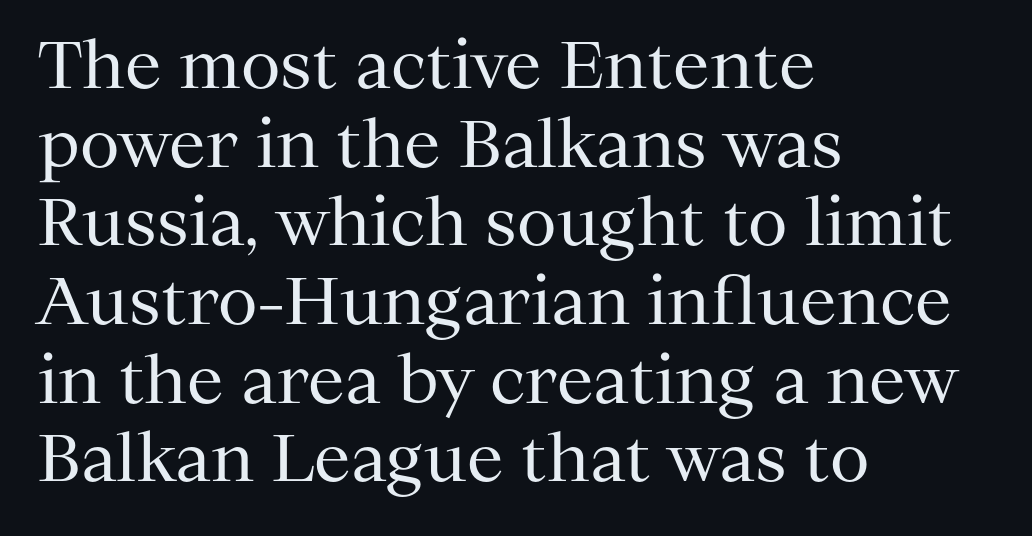
{"serif": "yes", "italic": "no", "bold": "no", "weight": "regular", "width": "normal", "stroke_contrast": "medium", "x_height": "medium", "monospaced": "no", "underline": "no", "align": "left", "line_spacing_ratio": 1.21, "letter_spacing": "normal", "letter_spacing_em": 0.0, "glyph_px": 65}
